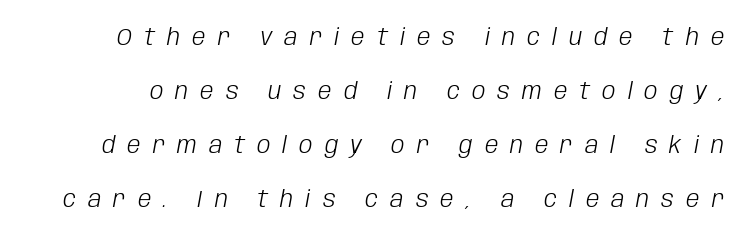
Q: Is the text bold? A: No.
Q: Is the text italic (slanted)? A: Yes, it leans right by about 10 degrees.
Q: Is the text underlined? A: No.
Q: Is the spacing between letters normal or unusually wide? A: Unusually wide.
Q: Is the spacing between lines tight, normal or loose? A: Loose.
